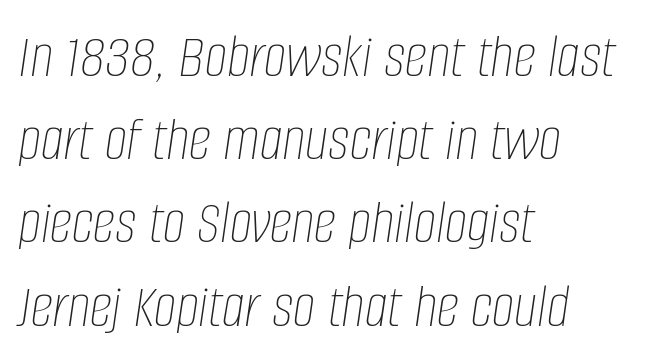
Regarding leading, the lines here are spaced in the standard way. Underline: absent. Stems and bowls with no extra thickness — not bold. Here the glyphs are tracked normally, forming tight word shapes.
